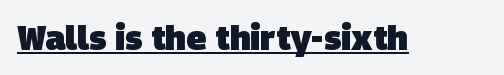
The rendering uses natural spacing where letterforms have individual widths. The letterforms sit shoulder to shoulder at normal distance. Grotesque or geometric, the face here clearly has no serifs. The sample's only ornament is a line tracing under the words.
